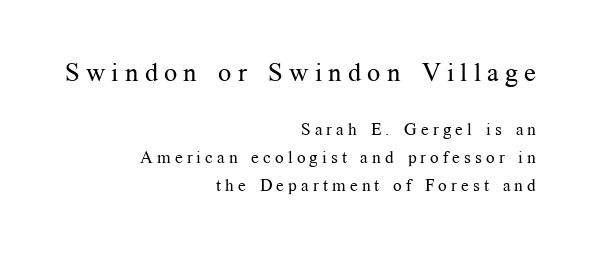
{"italic": "no", "bold": "no", "underline": "no", "align": "right", "line_spacing": "normal", "line_spacing_ratio": 1.63, "letter_spacing": "wide", "letter_spacing_em": 0.24, "larger_block": "first", "size_ratio": 1.53, "glyph_px": 26}
